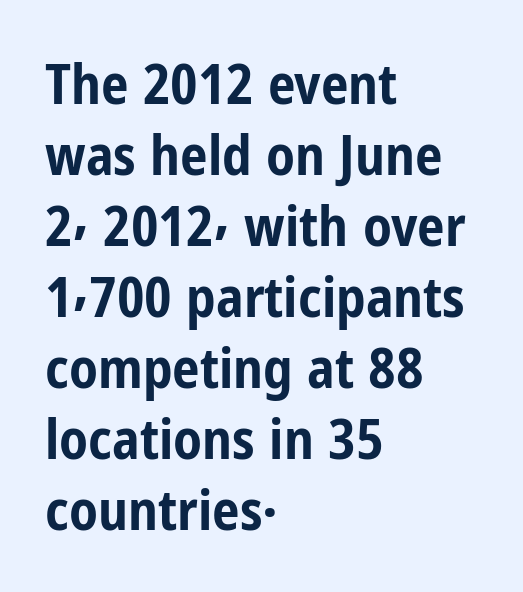
The image shows 55 px bold, condensed sans-serif type, upright; set left-aligned, normal line spacing (1.29x), normal letter spacing, not underlined; low stroke contrast and a medium x-height.
